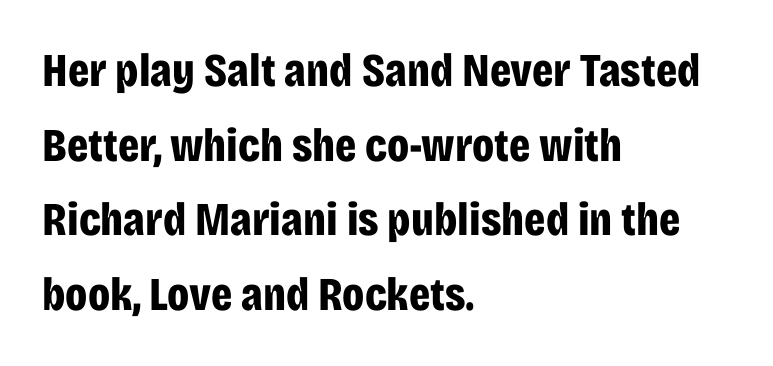
{"serif": "no", "italic": "no", "bold": "yes", "weight": "bold", "width": "condensed", "stroke_contrast": "low", "x_height": "large", "monospaced": "no", "underline": "no", "align": "left", "line_spacing": "normal", "line_spacing_ratio": 1.59, "letter_spacing": "normal", "letter_spacing_em": 0.0, "glyph_px": 47}
